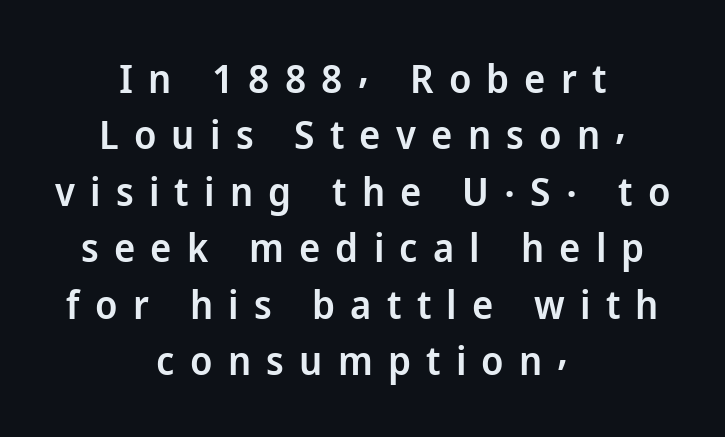
A typesetter would label this face a sans. When letters stand straight like this, we call the style roman or upright. The letters advance in unequal steps, a hallmark of proportional type. Anything drawn beneath the words? Only blank space.
